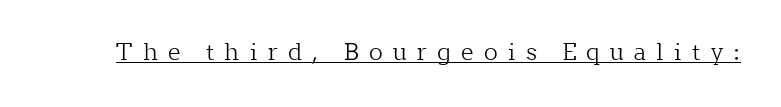
In designer terms, the underline attribute is active on this setting. The type sits square on the baseline with zero lean. Compared with a typical body face, this is equally light or lighter still. This sample uses expanded letter spacing, leaving extra air between glyphs.
